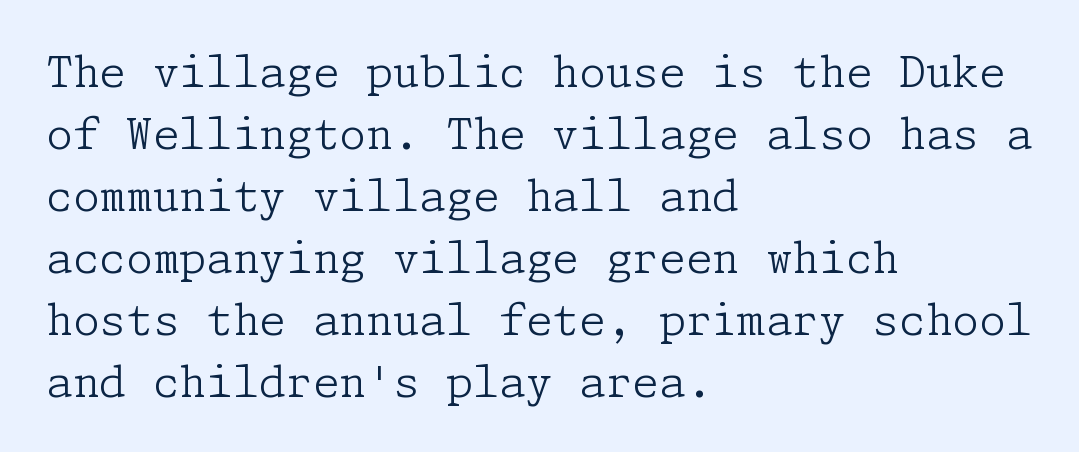
Unlike italic type, these characters show no tilt at all. Which margin do the lines hug? The left one — the right edge is uneven. A bare baseline throughout the passage. Yep, those are serifs on the letters.
